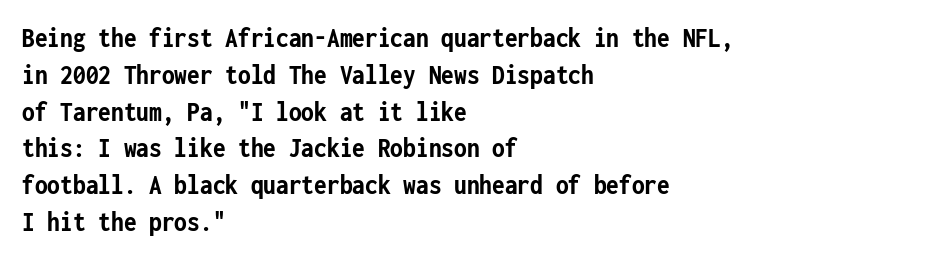
Q: Is the text bold? A: Yes.
Q: Is the text italic (slanted)? A: No, it is upright.
Q: Is the typeface a serif or a sans-serif typeface? A: Sans-serif.
Q: Is the text underlined? A: No.
Q: How is the paragraph aligned? A: Left-aligned.
Q: Is the spacing between letters normal or unusually wide? A: Normal.
Q: Is the spacing between lines tight, normal or loose? A: Normal.
Q: Width (condensed, normal, or wide)? A: Condensed.
Q: Stroke contrast? A: Low.
Q: x-height? A: Medium.
Q: Monospaced? A: Yes.
